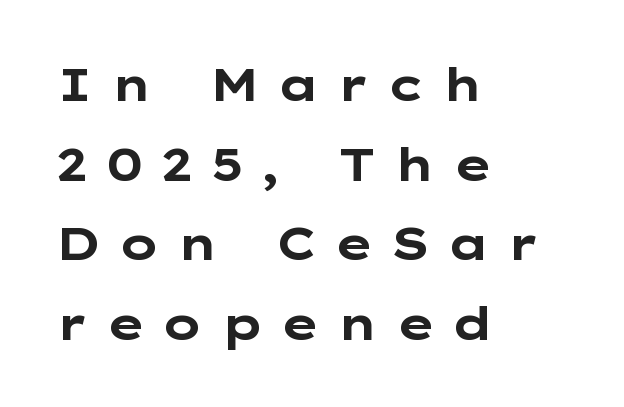
The image shows 46 px bold, wide sans-serif type, upright; set left-aligned, line spacing 1.73x, unusually wide letter spacing (+0.35 em), not underlined; low stroke contrast and a medium x-height.
